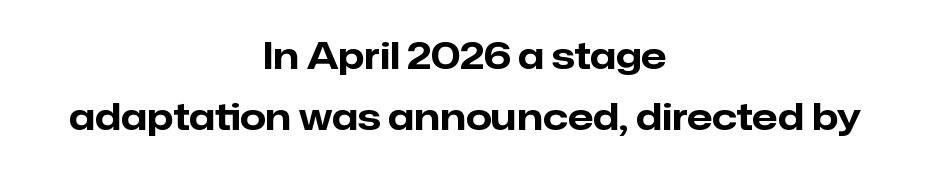
Q: Is the text bold? A: Yes.
Q: Is the text italic (slanted)? A: No, it is upright.
Q: Is the typeface a serif or a sans-serif typeface? A: Sans-serif.
Q: Is the text underlined? A: No.
Q: How is the paragraph aligned? A: Centered.
Q: Is the spacing between letters normal or unusually wide? A: Normal.
Q: Is the spacing between lines tight, normal or loose? A: Normal.
Q: Width (condensed, normal, or wide)? A: Normal.
Q: Stroke contrast? A: Low.
Q: x-height? A: Medium.
Q: Monospaced? A: No.
